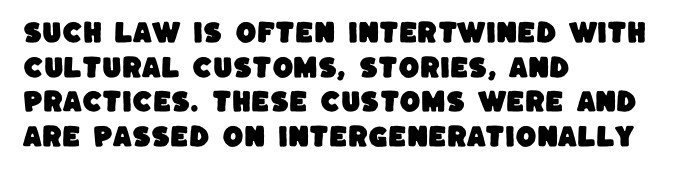
Q: Is the text underlined? A: No.
Q: How is the paragraph aligned? A: Left-aligned.
Q: Is the spacing between letters normal or unusually wide? A: Normal.
Q: Is the spacing between lines tight, normal or loose? A: Normal.
